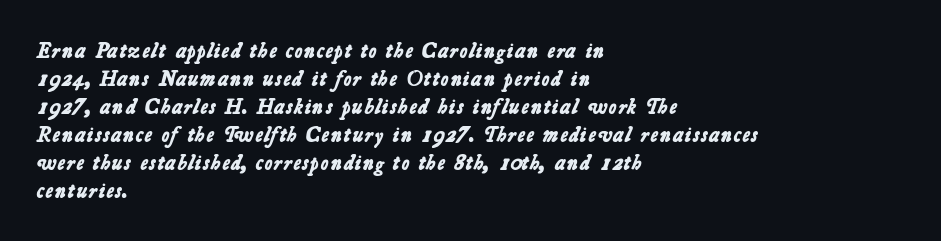
{"bold": "yes", "underline": "no", "align": "left", "line_spacing": "normal", "line_spacing_ratio": 1.33, "letter_spacing": "normal", "letter_spacing_em": 0.0, "glyph_px": 21}
